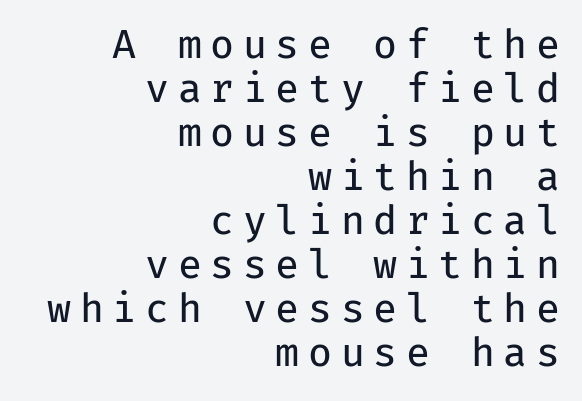
Q: Is the text bold? A: No.
Q: Is the text italic (slanted)? A: No, it is upright.
Q: Is the typeface a serif or a sans-serif typeface? A: Sans-serif.
Q: Is the text underlined? A: No.
Q: How is the paragraph aligned? A: Right-aligned.
Q: Is the spacing between letters normal or unusually wide? A: Unusually wide.
Q: Is the spacing between lines tight, normal or loose? A: Tight.
Q: Width (condensed, normal, or wide)? A: Normal.
Q: Stroke contrast? A: Low.
Q: x-height? A: Medium.
Q: Monospaced? A: Yes.
